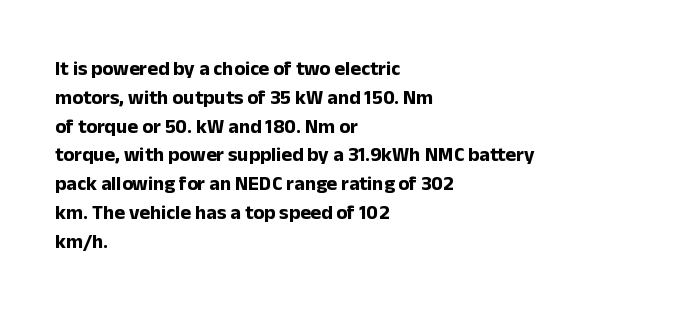
The image shows 20 px bold type, upright; set left-aligned, normal line spacing (1.44x), normal letter spacing, not underlined.
